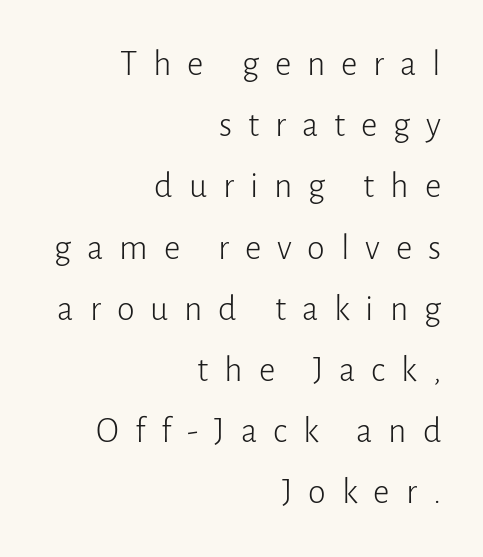
Q: Is the text bold? A: No.
Q: Is the text italic (slanted)? A: No, it is upright.
Q: Is the typeface a serif or a sans-serif typeface? A: Sans-serif.
Q: Is the text underlined? A: No.
Q: How is the paragraph aligned? A: Right-aligned.
Q: Is the spacing between letters normal or unusually wide? A: Unusually wide.
Q: Is the spacing between lines tight, normal or loose? A: Normal.
Q: Width (condensed, normal, or wide)? A: Normal.
Q: Stroke contrast? A: Low.
Q: x-height? A: Medium.
Q: Monospaced? A: No.
